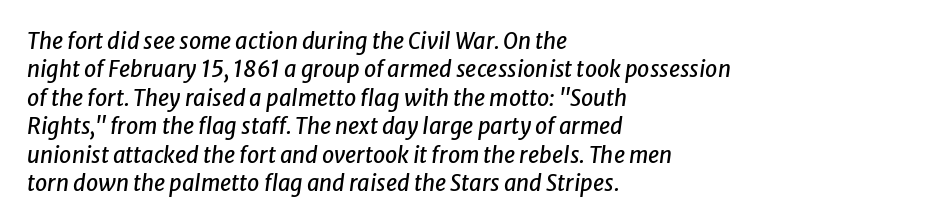
Yep, that's italic — everything's leaning. Evenly set lines give the paragraph a standard silhouette. Notice how the passage keeps a crisp vertical edge on the left only. How are the letters spaced? Ordinarily, with no added tracking.
